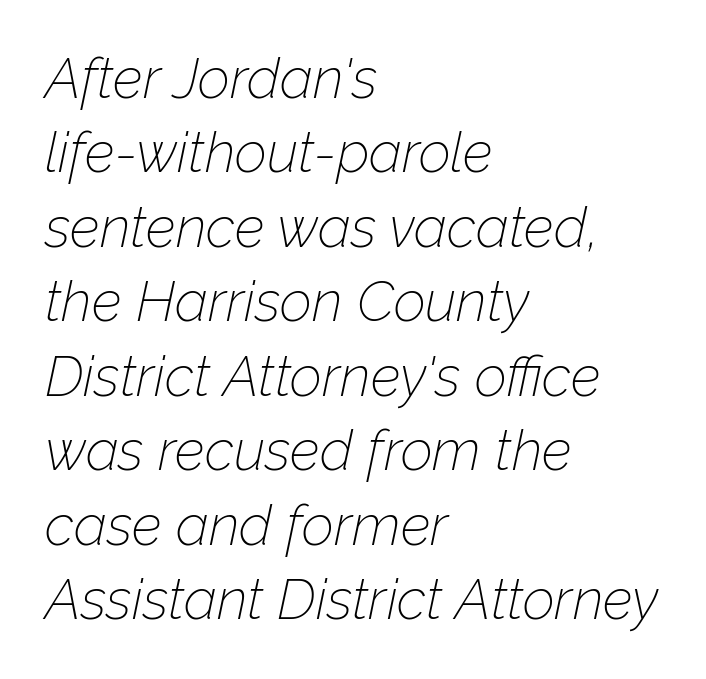
The image shows 56 px thin type, italic (leaning right); set left-aligned, normal line spacing (1.33x), normal letter spacing, not underlined; low stroke contrast and a medium x-height.
